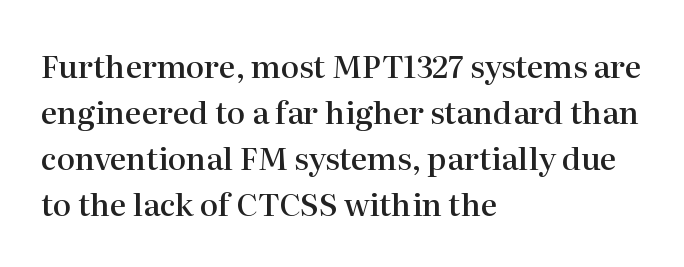
Each letter keeps its own natural width here, so spacing adapts to shape. Any mark beneath the type? The region is blank. The designer went with a serif here, giving each stem small feet. If you drew a line through each stem, it would be perfectly vertical. Nobody touched the tracking dial on this one. Each new line begins a customary step beneath the previous one.
